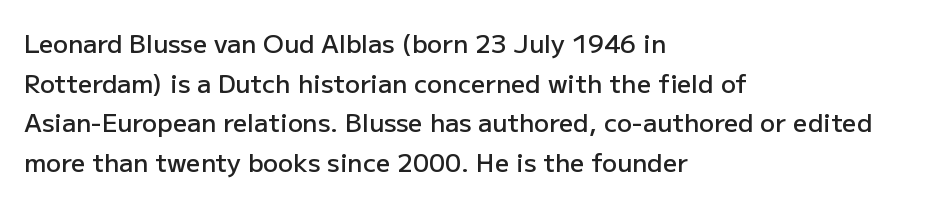
The image shows 25 px text type, upright; set left-aligned, normal line spacing (1.59x), normal letter spacing, not underlined.
